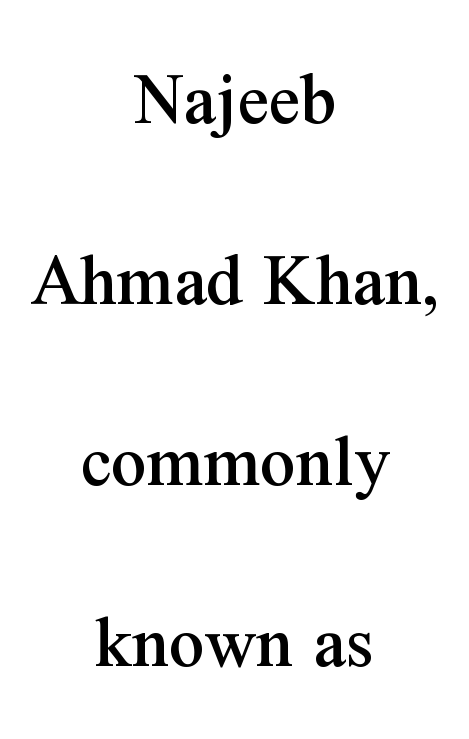
These lines are rendered in a variable-pitch font. A typesetter would mark this as roman, not italic. This sample uses plain, unmodified letter spacing. The face used here is seriffed, in the tradition of book romans.
